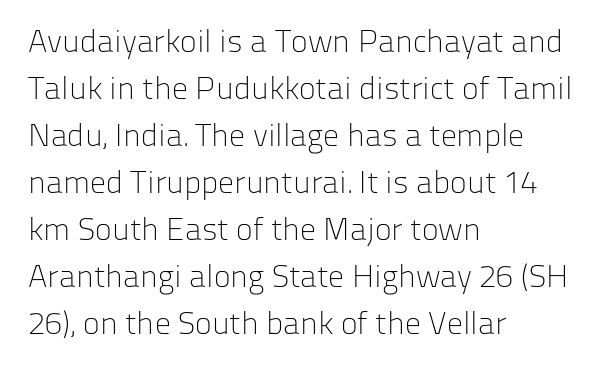
{"serif": "no", "italic": "no", "bold": "no", "weight": "light", "width": "normal", "stroke_contrast": "low", "x_height": "medium", "monospaced": "no", "underline": "no", "align": "left", "line_spacing": "normal", "line_spacing_ratio": 1.47, "letter_spacing": "normal", "letter_spacing_em": 0.0, "glyph_px": 32}
